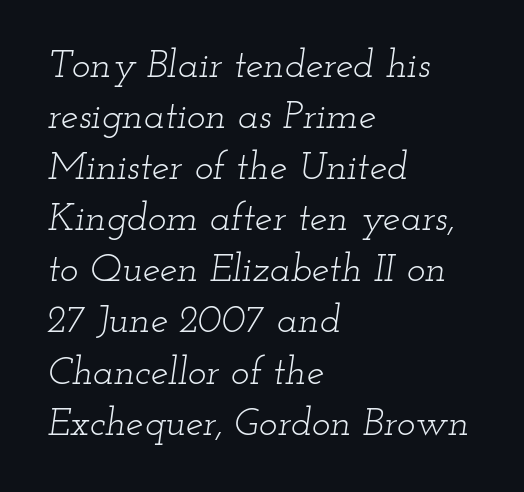
Weight: not bold — regular or lighter. An italicized treatment has been applied to the whole sample. The tracking reads as untouched default to a designer's eye. Horizontally, the lines are justified to the leading edge only. Glance below the letters and you will spot only blank space.
